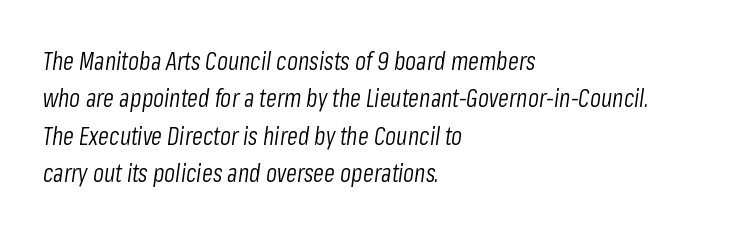
The image shows 25 px text type, italic (leaning right); set left-aligned, normal line spacing (1.5x), normal letter spacing, not underlined.
